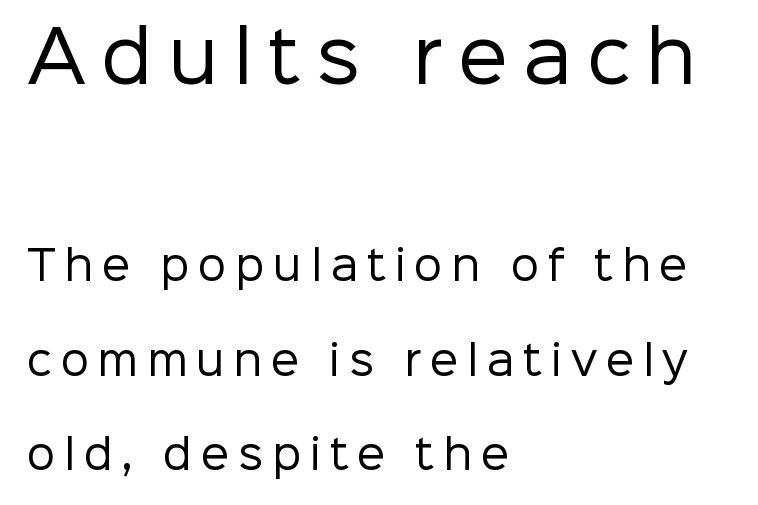
Q: Is the text bold? A: No.
Q: Is the text italic (slanted)? A: No, it is upright.
Q: Is the typeface a serif or a sans-serif typeface? A: Sans-serif.
Q: Is the text underlined? A: No.
Q: How is the paragraph aligned? A: Left-aligned.
Q: Is the spacing between letters normal or unusually wide? A: Unusually wide.
Q: Is the spacing between lines tight, normal or loose? A: Loose.
Q: Which block of text is set in a larger size, the first (top) or the second (bottom)? A: The first (top) one.
Q: Width (condensed, normal, or wide)? A: Normal.
Q: Stroke contrast? A: Low.
Q: x-height? A: Medium.
Q: Monospaced? A: No.
